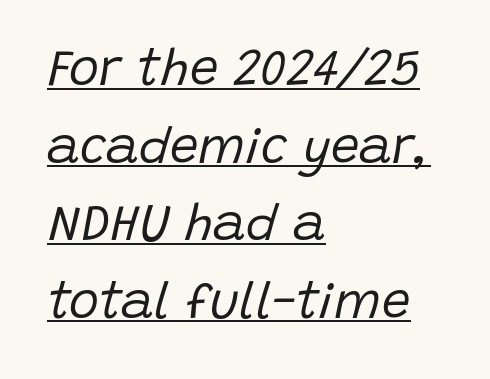
Q: Is the text bold? A: No.
Q: Is the text italic (slanted)? A: Yes, it leans right by about 15 degrees.
Q: Is the text underlined? A: Yes.
Q: How is the paragraph aligned? A: Left-aligned.
Q: Is the spacing between letters normal or unusually wide? A: Normal.
Q: Is the spacing between lines tight, normal or loose? A: Normal.
Q: Width (condensed, normal, or wide)? A: Normal.
Q: Stroke contrast? A: Low.
Q: x-height? A: Large.
Q: Monospaced? A: No.
